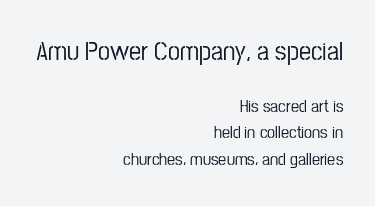
{"italic": "no", "underline": "no", "align": "right", "line_spacing": "normal", "line_spacing_ratio": 1.46, "letter_spacing": "normal", "letter_spacing_em": 0.0, "larger_block": "first", "size_ratio": 1.5, "glyph_px": 27}
